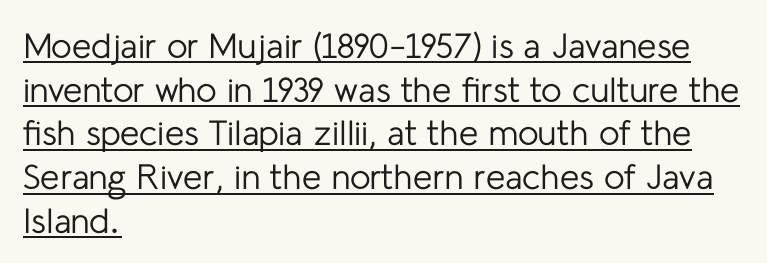
{"serif": "no", "italic": "no", "bold": "no", "weight": "regular", "width": "normal", "stroke_contrast": "low", "x_height": "medium", "monospaced": "no", "underline": "yes", "align": "left", "line_spacing": "normal", "line_spacing_ratio": 1.25, "letter_spacing": "normal", "letter_spacing_em": 0.0, "glyph_px": 35}
